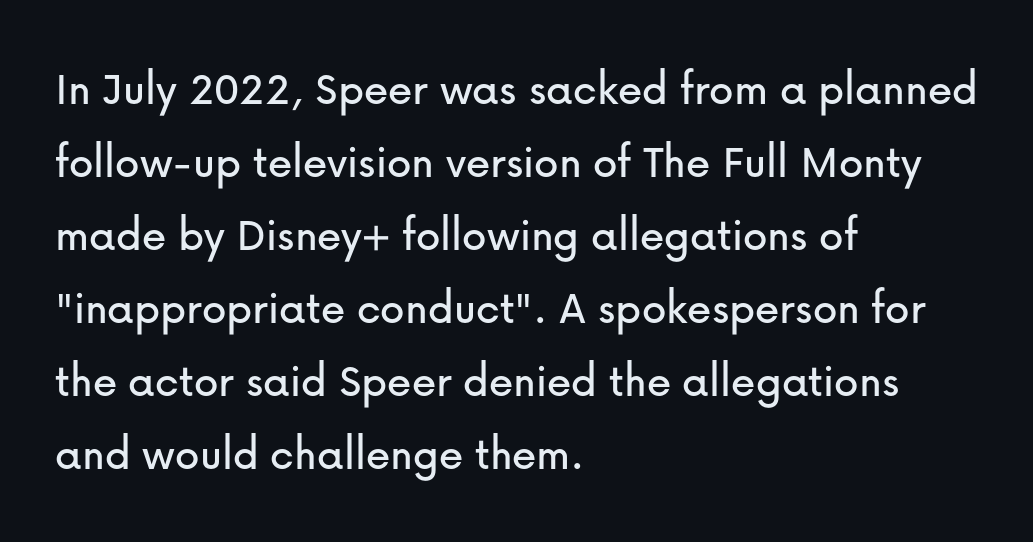
{"serif": "no", "italic": "no", "width": "normal", "stroke_contrast": "low", "x_height": "medium", "monospaced": "no", "underline": "no", "align": "left", "line_spacing": "normal", "line_spacing_ratio": 1.49, "letter_spacing": "normal", "letter_spacing_em": 0.0, "glyph_px": 49}
